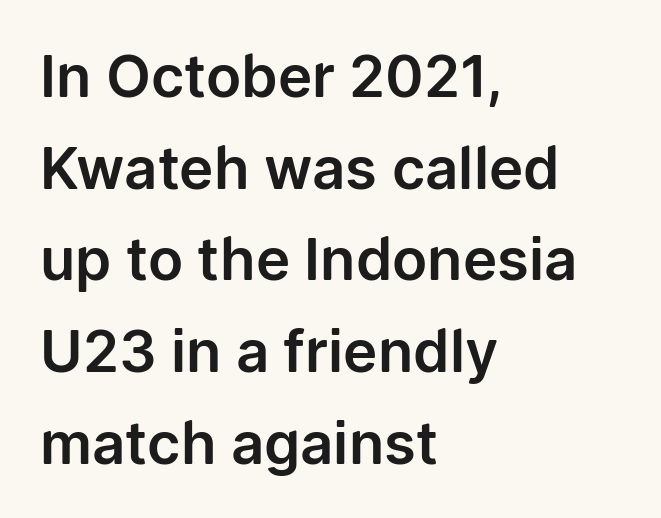
In terms of posture, this sample is upright. These lines are composed in type without serifs. A typesetter would call this leading conventional body-copy spacing. Leftover space on each line is placed entirely after the last word. A typesetter would call this zero additional tracking.
